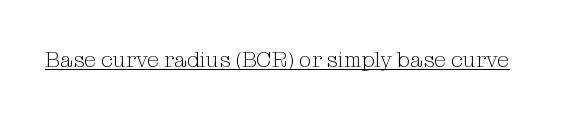
Does a line run under the words? Yes, clearly. Each word holds together tightly as a unit, with standard inter-letter gaps. When letters stand straight like this, we call the style roman or upright. Compared with a typical body face, this is equally light or lighter still.
